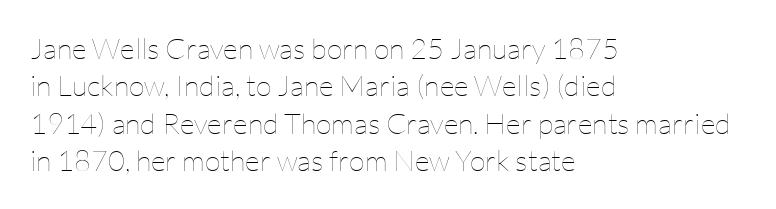
The image shows 29 px thin type, upright; set left-aligned, normal line spacing (1.29x), normal letter spacing, not underlined; low stroke contrast and a medium x-height.
